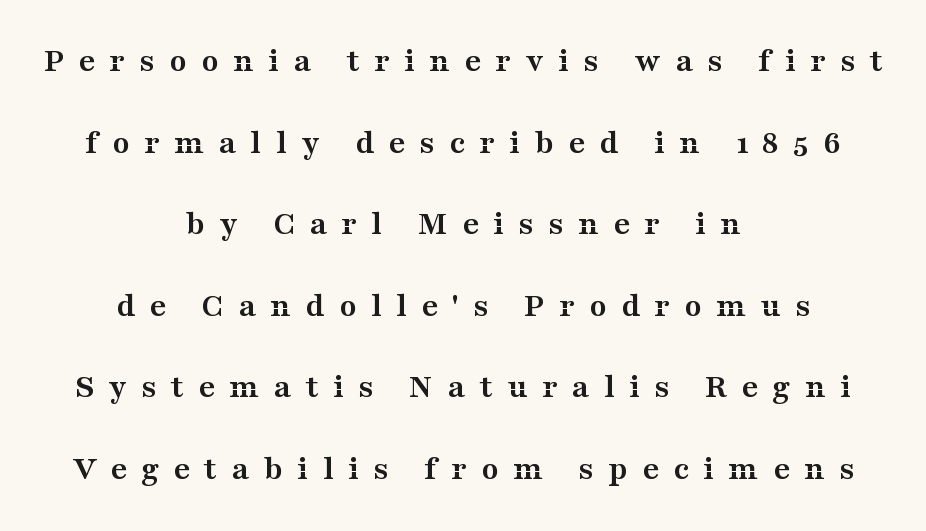
This sample has the flowing, uneven cadence of proportional lettering. The space between consecutive lines is lavish. Check under the words: just untouched page. The strokes are fattened all the way to bold.
